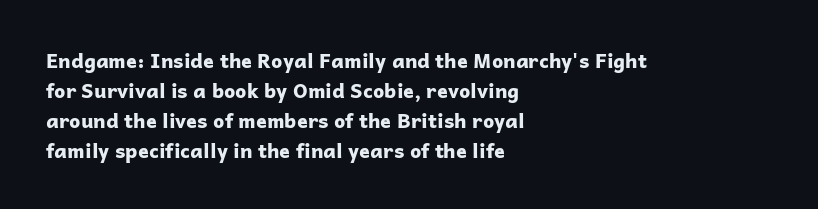
Alignment: flush left. Tall strokes in this sample are plumb rather than angled. Successive baselines arrive at the customary interval. The rendering uses a bold face; every stroke is thick and dark. The specimen omits any rule beneath the text block's lines. Short note: letters normally spaced.
